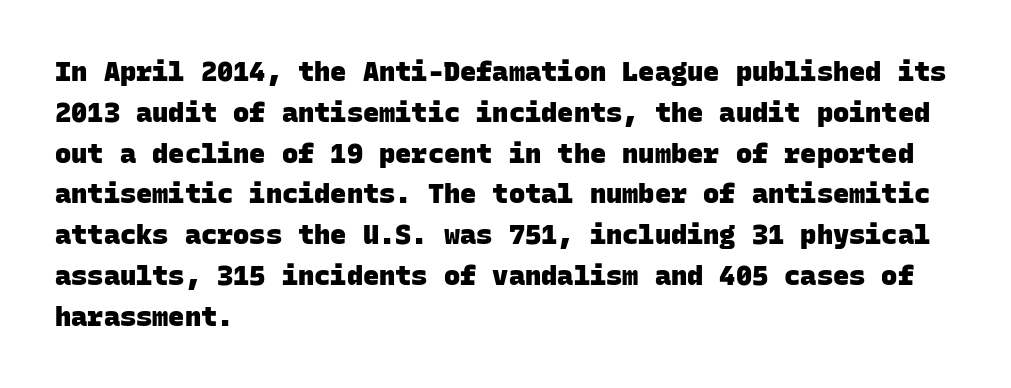
Q: Is the text bold? A: Yes.
Q: Is the text underlined? A: No.
Q: How is the paragraph aligned? A: Left-aligned.
Q: Is the spacing between letters normal or unusually wide? A: Normal.
Q: Is the spacing between lines tight, normal or loose? A: Normal.
